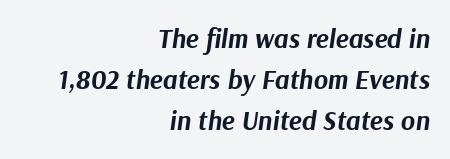
{"italic": "yes", "lean": "right", "slant_degrees": 9, "bold": "yes", "underline": "no", "align": "right", "line_spacing": "normal", "line_spacing_ratio": 1.52, "letter_spacing": "normal", "letter_spacing_em": 0.0, "glyph_px": 27}
